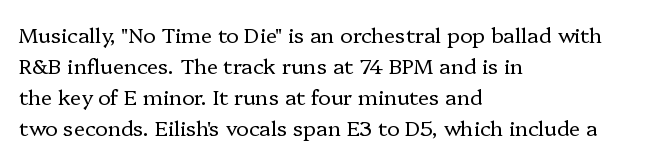
The image shows 21 px text type, upright; set left-aligned, normal line spacing (1.47x), normal letter spacing, not underlined.
